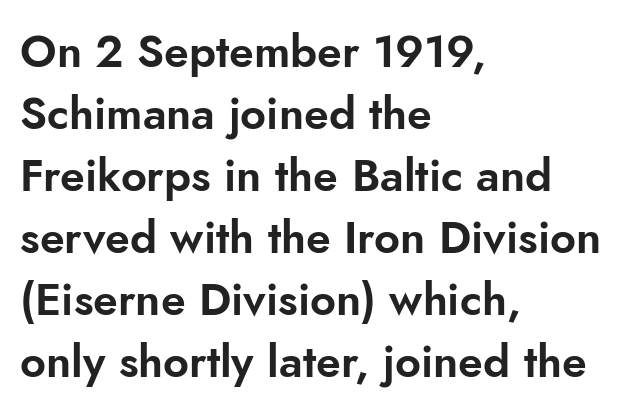
Do the letters lean? They stand straight. This rendering leaves character spacing at its baseline value. These lines are composed in type without serifs. Proportional: the letters do not fall into vertical columns. Nobody drew a line under any word here. The text block is weighted toward the left margin, trailing off unevenly rightward.
